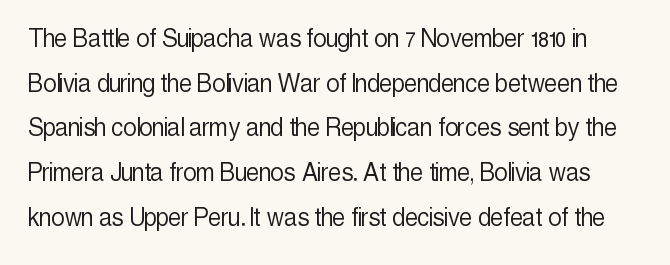
Q: Is the text bold? A: No.
Q: Is the text italic (slanted)? A: No, it is upright.
Q: Is the typeface a serif or a sans-serif typeface? A: Sans-serif.
Q: Is the text underlined? A: No.
Q: Is the spacing between letters normal or unusually wide? A: Normal.
Q: Is the spacing between lines tight, normal or loose? A: Normal.
Q: Width (condensed, normal, or wide)? A: Condensed.
Q: x-height? A: Medium.
Q: Monospaced? A: No.
